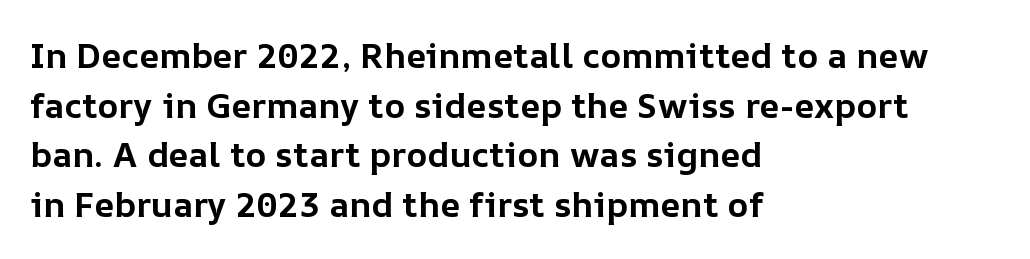
The words here are not underlined. The rag falls on the right side of this text block. A typesetter would call this proportional, since set widths differ per character. No italicization has been applied; the sample stays upright. The face used here is rendered with its standard letterfit. In terms of leading, this rendering sits right in the middle.
